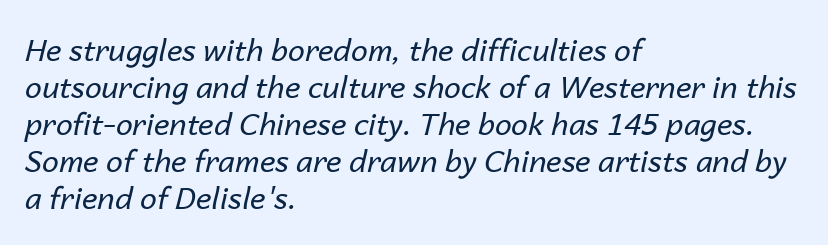
Weight: in the light-to-regular range. Check the space under the baseline: it is left empty. No extra tracking has been applied to these lines. The passage shown is typed in a proportional face where columns would drift. The axis of the letterforms is tilted away from vertical. The lines are quadded left.
